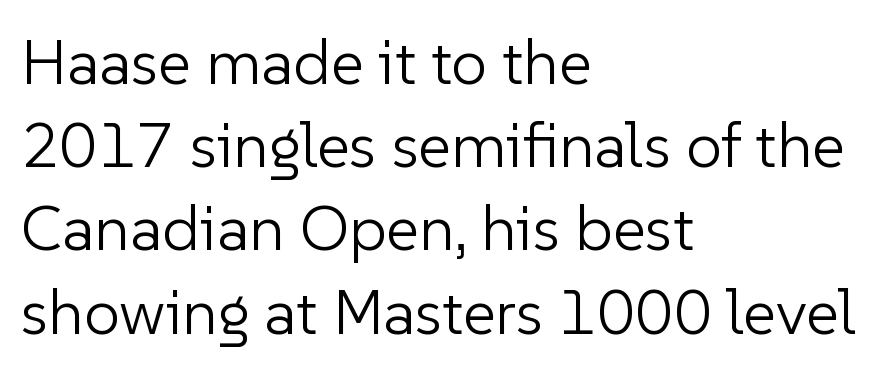
Clear beneath every line of the passage. Is the letter spacing exaggerated? No — it looks like the ordinary default. Typographically, this falls in the sans-serif category. Weight: not bold — regular or lighter. Alignment: flush left. Ascenders rise straight up at ninety degrees.
